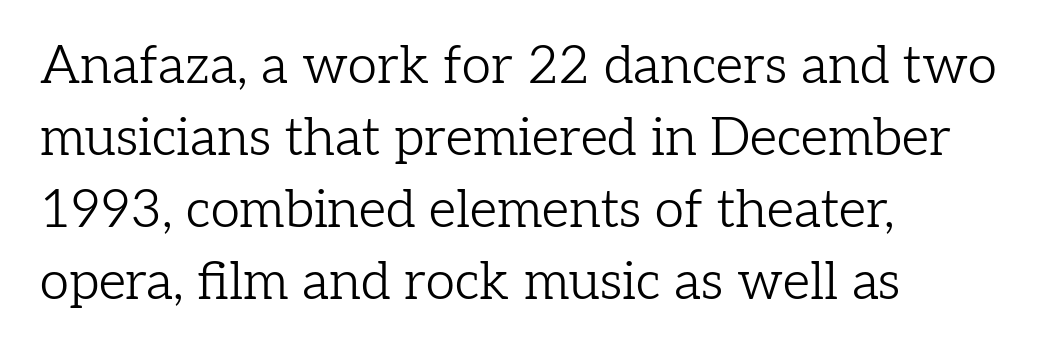
{"serif": "yes", "italic": "no", "bold": "no", "weight": "light", "width": "normal", "stroke_contrast": "low", "x_height": "medium", "monospaced": "no", "underline": "no", "align": "left", "line_spacing": "normal", "line_spacing_ratio": 1.36, "letter_spacing": "normal", "letter_spacing_em": 0.0, "glyph_px": 53}
